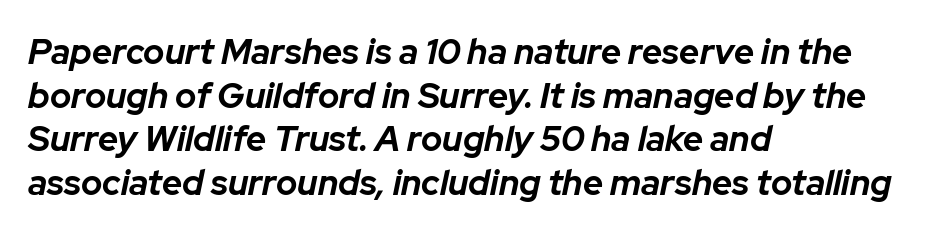
Q: Is the text bold? A: Yes.
Q: Is the text italic (slanted)? A: Yes, it leans right by about 12 degrees.
Q: Is the text underlined? A: No.
Q: How is the paragraph aligned? A: Left-aligned.
Q: Is the spacing between letters normal or unusually wide? A: Normal.
Q: Is the spacing between lines tight, normal or loose? A: Normal.
Q: Width (condensed, normal, or wide)? A: Normal.
Q: Stroke contrast? A: Low.
Q: x-height? A: Medium.
Q: Monospaced? A: No.
